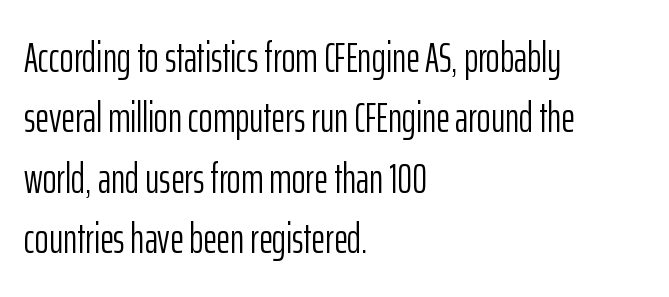
Words appear dense and cohesive because spacing is normal. Regular leading. Each letter keeps its own natural width here, so spacing adapts to shape. The characters are drawn with everyday or finer stroke widths.
